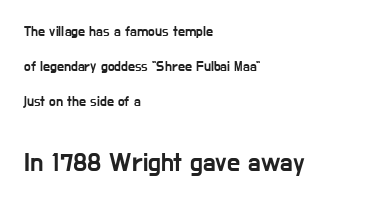
Q: Is the text italic (slanted)? A: No, it is upright.
Q: Is the text underlined? A: No.
Q: How is the paragraph aligned? A: Left-aligned.
Q: Is the spacing between letters normal or unusually wide? A: Normal.
Q: Is the spacing between lines tight, normal or loose? A: Loose.
Q: Which block of text is set in a larger size, the first (top) or the second (bottom)? A: The second (bottom) one.
